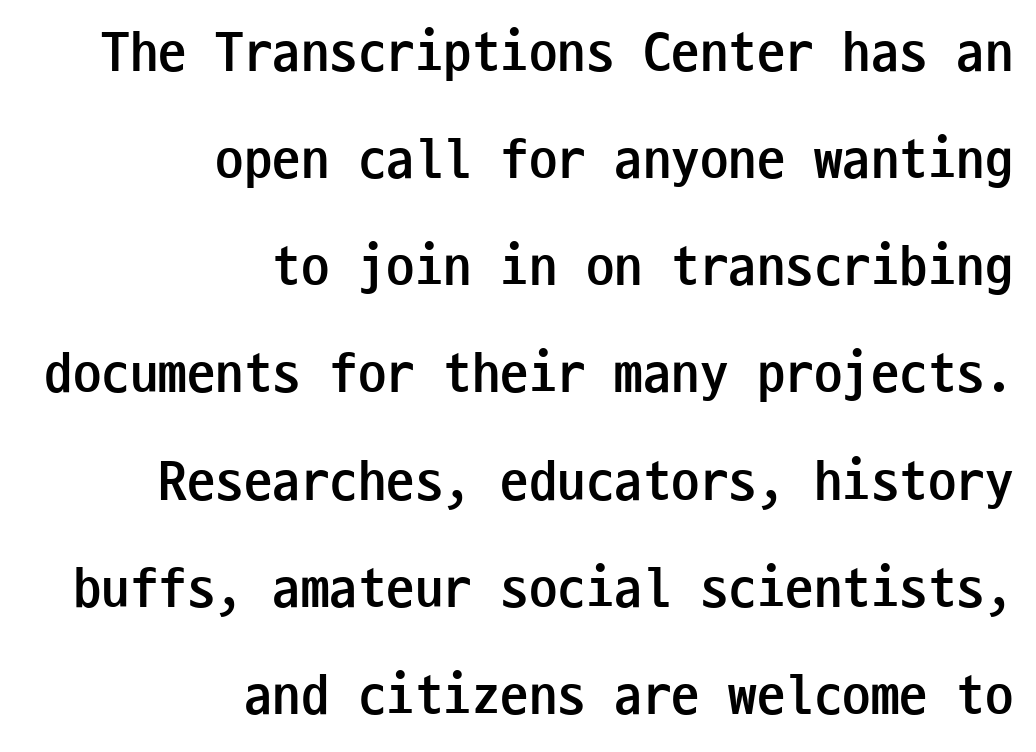
The image shows 57 px semibold, condensed sans-serif type, upright, monospaced; set right-aligned, line spacing 1.88x, normal letter spacing, not underlined; low stroke contrast and a medium x-height.
